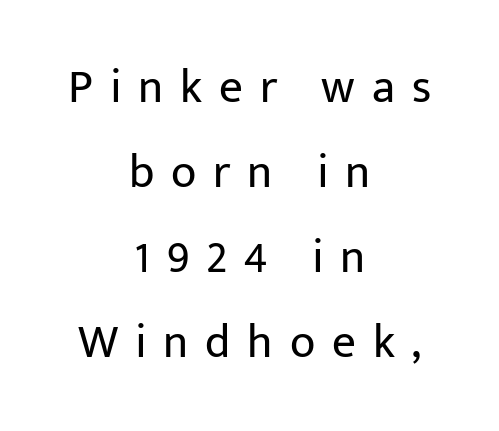
Q: Is the text bold? A: No.
Q: Is the text italic (slanted)? A: No, it is upright.
Q: Is the typeface a serif or a sans-serif typeface? A: Sans-serif.
Q: Is the text underlined? A: No.
Q: How is the paragraph aligned? A: Centered.
Q: Is the spacing between letters normal or unusually wide? A: Unusually wide.
Q: Width (condensed, normal, or wide)? A: Normal.
Q: Stroke contrast? A: Low.
Q: x-height? A: Medium.
Q: Monospaced? A: No.
